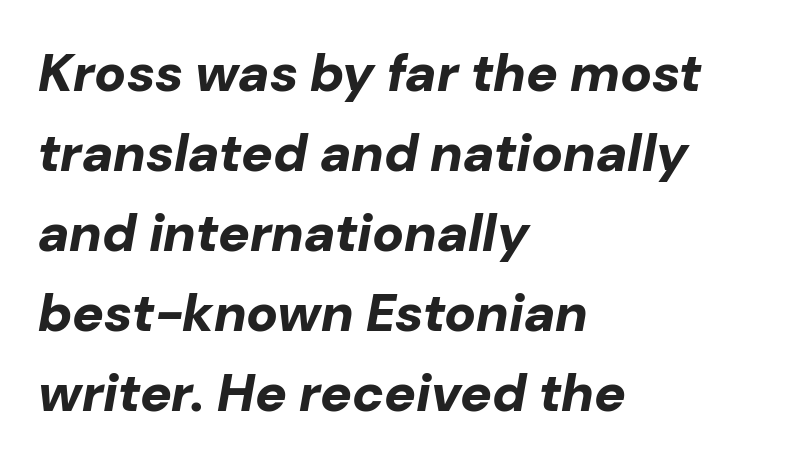
The image shows 53 px bold type, italic (leaning right); set left-aligned, normal line spacing (1.51x), normal letter spacing, not underlined; low stroke contrast and a medium x-height.
